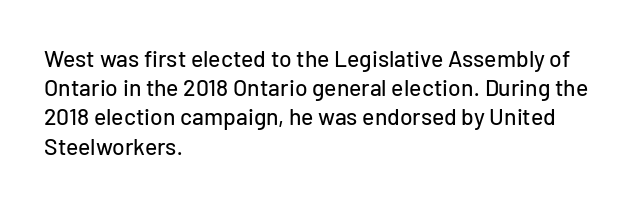
Interline gaps are of average width in this sample. Short note: letters normally spaced. Posture: vertical. The strip under each line holds only bare page. Which margin do the lines hug? The left one — the right edge is uneven.
